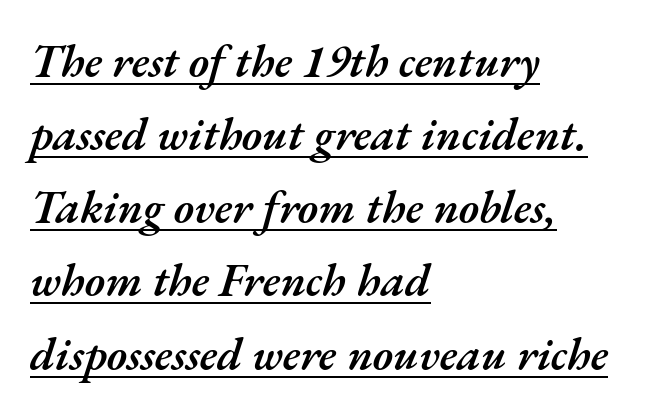
Q: Is the text bold? A: Semi-bold.
Q: Is the text italic (slanted)? A: Yes, it leans right by about 17 degrees.
Q: Is the text underlined? A: Yes.
Q: How is the paragraph aligned? A: Left-aligned.
Q: Is the spacing between letters normal or unusually wide? A: Normal.
Q: Is the spacing between lines tight, normal or loose? A: Normal.
Q: Width (condensed, normal, or wide)? A: Normal.
Q: Stroke contrast? A: Medium.
Q: x-height? A: Small.
Q: Monospaced? A: No.
